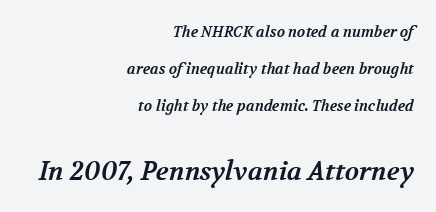
The image shows 26 px bold type; set right-aligned, loose line spacing (2.48x), normal letter spacing, not underlined; the second (bottom) block is 1.73x larger.
